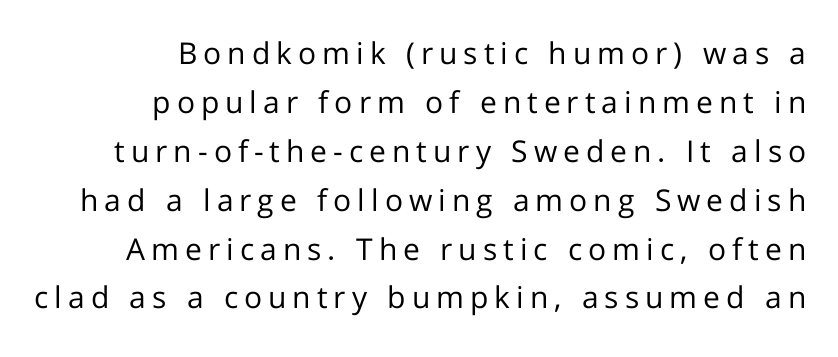
The image shows 30 px regular-weight sans-serif type, upright; set right-aligned, normal line spacing (1.63x), unusually wide letter spacing (+0.2 em), not underlined; low stroke contrast and a medium x-height.
